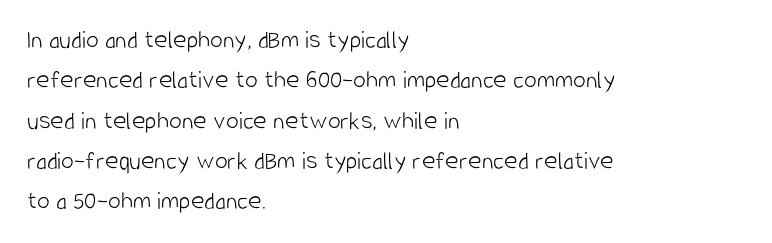
The image shows 26 px text type, upright; set left-aligned, normal line spacing (1.55x), normal letter spacing, not underlined.
